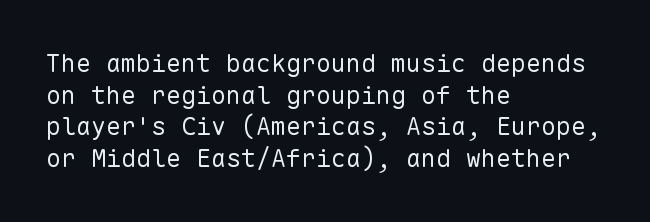
Q: Is the text bold? A: No.
Q: Is the text italic (slanted)? A: No, it is upright.
Q: Is the text underlined? A: No.
Q: How is the paragraph aligned? A: Left-aligned.
Q: Is the spacing between letters normal or unusually wide? A: Normal.
Q: Is the spacing between lines tight, normal or loose? A: Normal.
